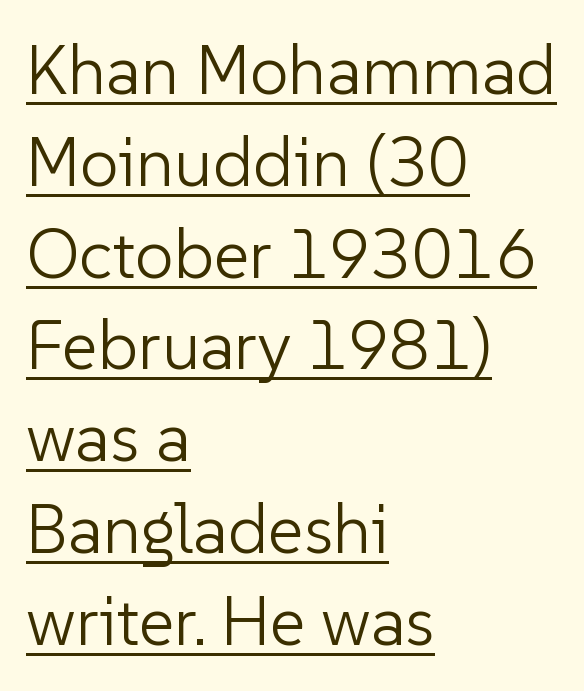
A baseline rule has been typeset under these characters. Do the characters align in a grid? No, the font is proportional. Think standard paragraph weight, or any step lighter than that. In terms of letterspacing, this is plain default setting. Regarding serifs, this sample does without them.
